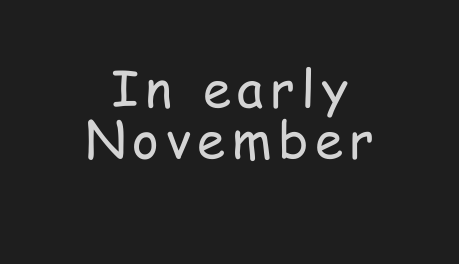
Q: Is the text bold? A: No.
Q: Is the text italic (slanted)? A: No, it is upright.
Q: Is the typeface a serif or a sans-serif typeface? A: Sans-serif.
Q: Is the text underlined? A: No.
Q: How is the paragraph aligned? A: Centered.
Q: Is the spacing between lines tight, normal or loose? A: Tight.
Q: Width (condensed, normal, or wide)? A: Condensed.
Q: Stroke contrast? A: Low.
Q: x-height? A: Medium.
Q: Monospaced? A: No.
